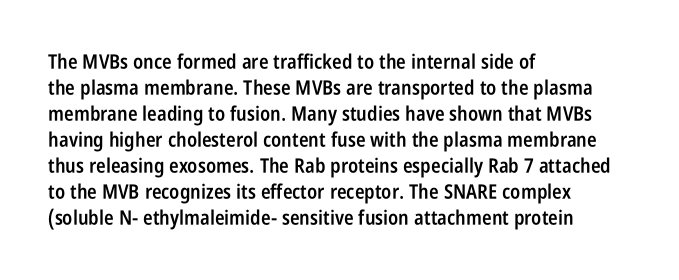
Q: Is the text bold? A: Semi-bold.
Q: Is the text italic (slanted)? A: No, it is upright.
Q: Is the text underlined? A: No.
Q: How is the paragraph aligned? A: Left-aligned.
Q: Is the spacing between letters normal or unusually wide? A: Normal.
Q: Is the spacing between lines tight, normal or loose? A: Normal.
